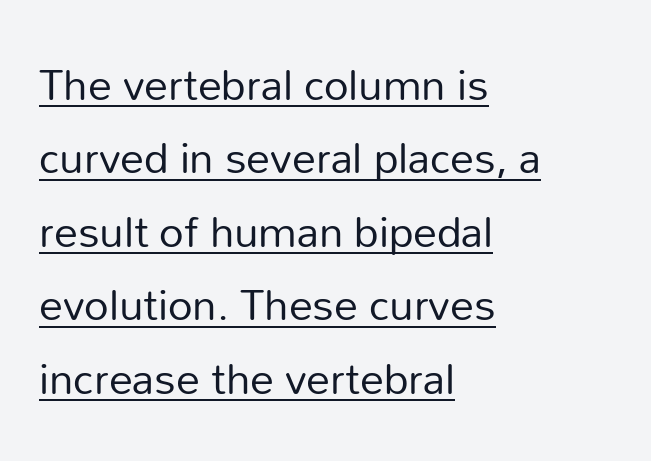
Q: Is the text bold? A: No.
Q: Is the text italic (slanted)? A: No, it is upright.
Q: Is the typeface a serif or a sans-serif typeface? A: Sans-serif.
Q: Is the text underlined? A: Yes.
Q: How is the paragraph aligned? A: Left-aligned.
Q: Is the spacing between letters normal or unusually wide? A: Normal.
Q: Is the spacing between lines tight, normal or loose? A: Normal.
Q: Width (condensed, normal, or wide)? A: Normal.
Q: Stroke contrast? A: Low.
Q: x-height? A: Medium.
Q: Monospaced? A: No.
